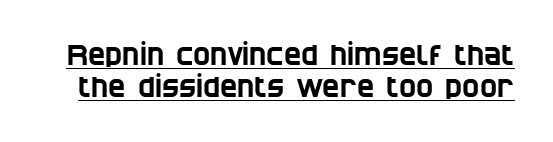
Q: Is the typeface a serif or a sans-serif typeface? A: Sans-serif.
Q: Is the text underlined? A: Yes.
Q: Is the spacing between letters normal or unusually wide? A: Normal.
Q: Is the spacing between lines tight, normal or loose? A: Tight.
Q: Width (condensed, normal, or wide)? A: Condensed.
Q: Stroke contrast? A: Low.
Q: x-height? A: Large.
Q: Monospaced? A: No.
